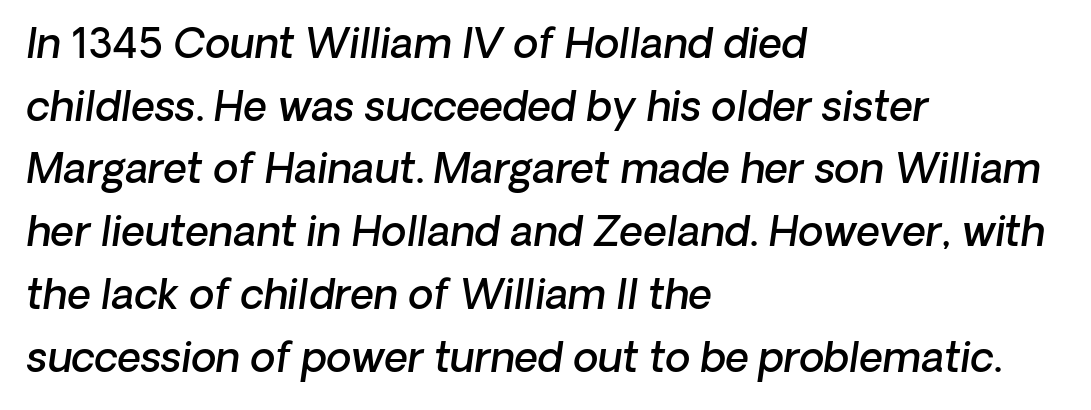
{"italic": "yes", "lean": "right", "slant_degrees": 8, "bold": "semi", "weight": "semibold", "width": "normal", "stroke_contrast": "low", "x_height": "medium", "monospaced": "no", "underline": "no", "align": "left", "line_spacing": "normal", "line_spacing_ratio": 1.53, "letter_spacing": "normal", "letter_spacing_em": 0.0, "glyph_px": 41}
